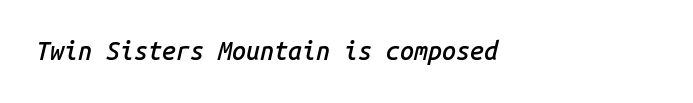
The image shows 25 px text type, italic (leaning right); set left-aligned, normal letter spacing, not underlined.
